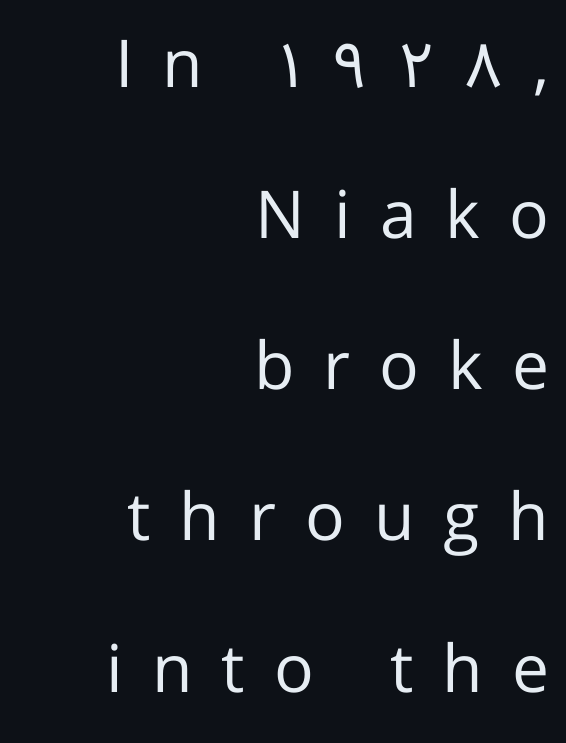
Q: Is the text bold? A: No.
Q: Is the text italic (slanted)? A: No, it is upright.
Q: Is the typeface a serif or a sans-serif typeface? A: Sans-serif.
Q: Is the text underlined? A: No.
Q: How is the paragraph aligned? A: Right-aligned.
Q: Is the spacing between letters normal or unusually wide? A: Unusually wide.
Q: Is the spacing between lines tight, normal or loose? A: Loose.
Q: Width (condensed, normal, or wide)? A: Normal.
Q: Stroke contrast? A: Low.
Q: x-height? A: Medium.
Q: Monospaced? A: No.
